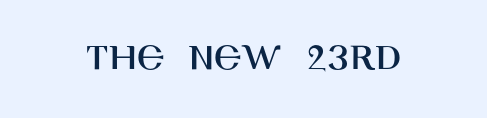
{"serif": "no", "italic": "no", "width": "normal", "stroke_contrast": "high", "x_height": "large", "monospaced": "no", "underline": "no", "letter_spacing": "normal", "letter_spacing_em": 0.0, "glyph_px": 40}
